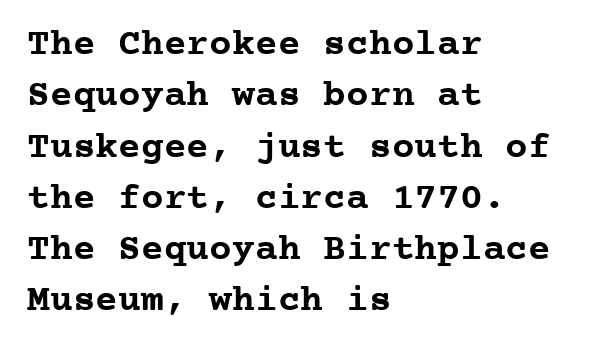
{"serif": "yes", "italic": "no", "bold": "yes", "weight": "semibold", "width": "normal", "stroke_contrast": "low", "x_height": "medium", "monospaced": "yes", "underline": "no", "align": "left", "line_spacing": "normal", "line_spacing_ratio": 1.35, "letter_spacing": "normal", "letter_spacing_em": 0.0, "glyph_px": 38}
